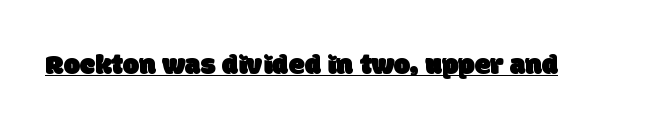
The image shows 29 px sans-serif type; set normal letter spacing, underlined; low stroke contrast and a large x-height.
